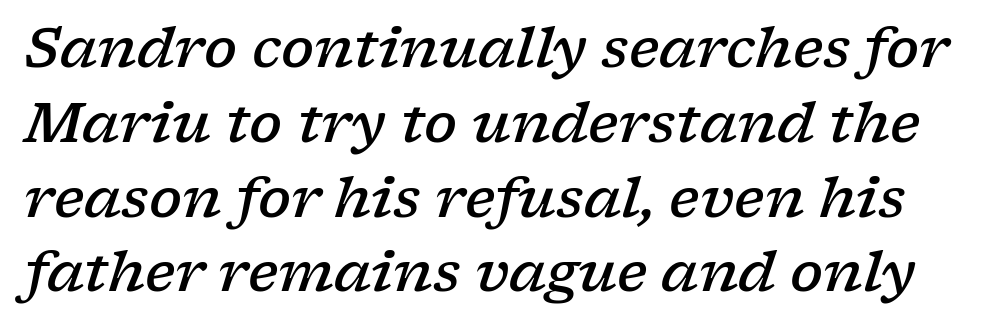
Interline gaps are of average width in this sample. Character widths vary here, with narrow letters taking less room than wide ones. Nobody touched the tracking dial on this one. Observe the serifs anchoring each vertical stroke in this sample. Set as a demibold, roughly 600 on the weight scale. Notice how the stems are inclined rather than vertical — that's the hallmark of italics.
